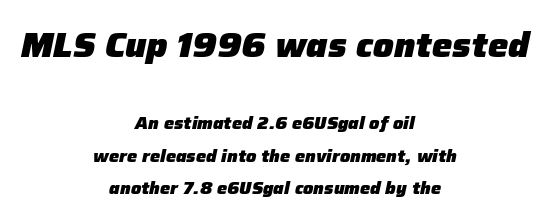
The face used here appears at its bigger size in the upper chunk. You could not count columns in this text — the font is proportionally spaced. Words float on clear page, feet unadorned. These words are printed bold, with thick strokes throughout. The line texture is even and compact thanks to regular tracking.
